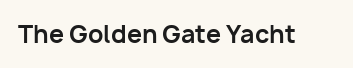
Q: Is the text bold? A: Yes.
Q: Is the text italic (slanted)? A: No, it is upright.
Q: Is the text underlined? A: No.
Q: Is the spacing between letters normal or unusually wide? A: Normal.
